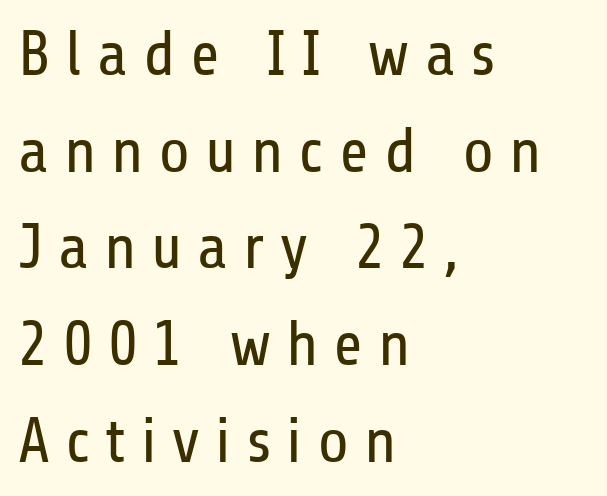
{"serif": "no", "italic": "no", "bold": "no", "weight": "regular", "width": "condensed", "stroke_contrast": "low", "x_height": "medium", "monospaced": "no", "underline": "no", "align": "left", "line_spacing": "normal", "line_spacing_ratio": 1.51, "letter_spacing": "wide", "letter_spacing_em": 0.23, "glyph_px": 64}
